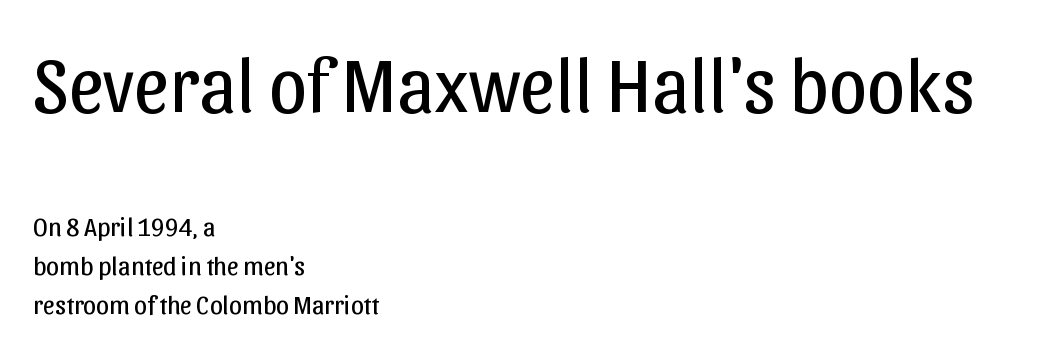
Q: Is the text bold? A: No.
Q: Is the text italic (slanted)? A: No, it is upright.
Q: Is the typeface a serif or a sans-serif typeface? A: Sans-serif.
Q: Is the text underlined? A: No.
Q: How is the paragraph aligned? A: Left-aligned.
Q: Is the spacing between letters normal or unusually wide? A: Normal.
Q: Is the spacing between lines tight, normal or loose? A: Normal.
Q: Which block of text is set in a larger size, the first (top) or the second (bottom)? A: The first (top) one.
Q: Width (condensed, normal, or wide)? A: Normal.
Q: Stroke contrast? A: Low.
Q: x-height? A: Medium.
Q: Monospaced? A: No.
